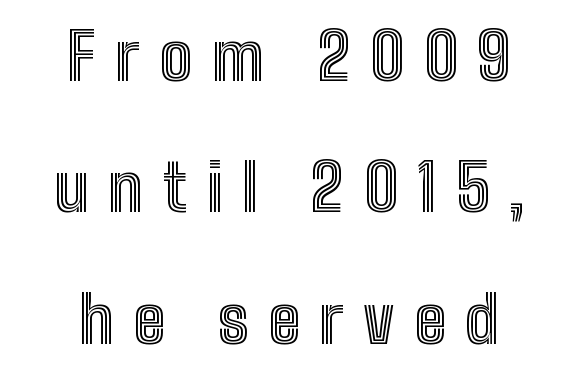
{"italic": "no", "width": "condensed", "x_height": "medium", "monospaced": "no", "underline": "no", "align": "center", "line_spacing": "loose", "line_spacing_ratio": 2.02, "letter_spacing": "wide", "letter_spacing_em": 0.3, "glyph_px": 65}
